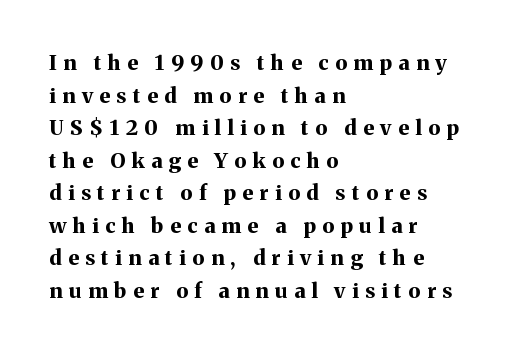
The letterforms stand isolated, each surrounded by extra space. Every letter is thick-stroked: bold, no question. The lettering stays uniformly vertical, giving the passage a roman look. The text block is weighted toward the left margin, trailing off unevenly rightward.
